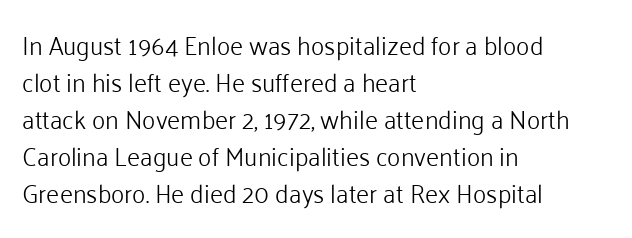
The image shows 25 px text type, upright; set left-aligned, normal line spacing (1.48x), normal letter spacing, not underlined.
